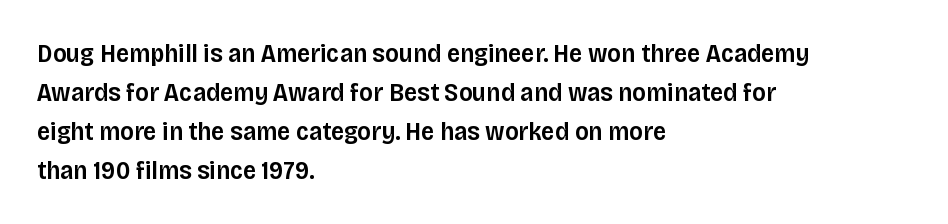
The image shows 26 px text type, upright; set left-aligned, normal line spacing (1.5x), normal letter spacing, not underlined.
